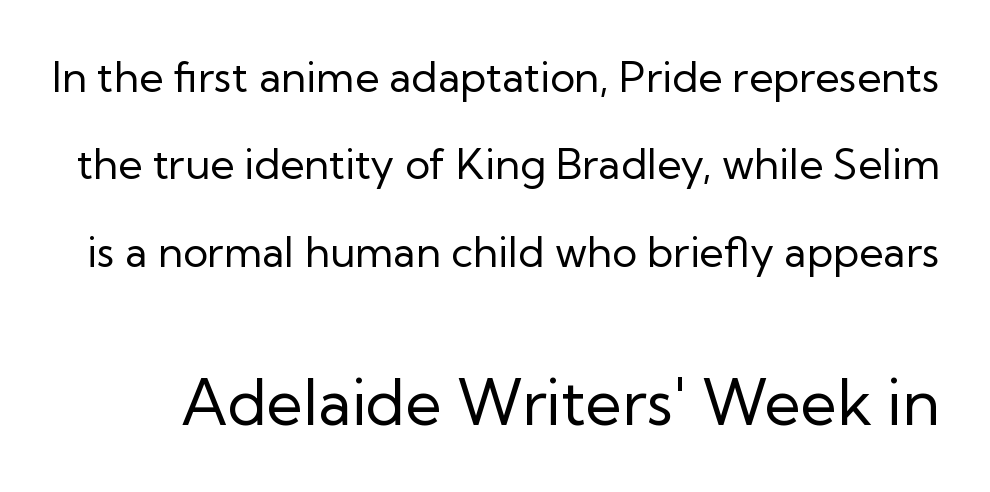
Q: Is the text bold? A: No.
Q: Is the text italic (slanted)? A: No, it is upright.
Q: Is the typeface a serif or a sans-serif typeface? A: Sans-serif.
Q: Is the text underlined? A: No.
Q: Is the spacing between letters normal or unusually wide? A: Normal.
Q: Is the spacing between lines tight, normal or loose? A: Loose.
Q: Which block of text is set in a larger size, the first (top) or the second (bottom)? A: The second (bottom) one.
Q: Width (condensed, normal, or wide)? A: Normal.
Q: Stroke contrast? A: Low.
Q: x-height? A: Medium.
Q: Monospaced? A: No.
